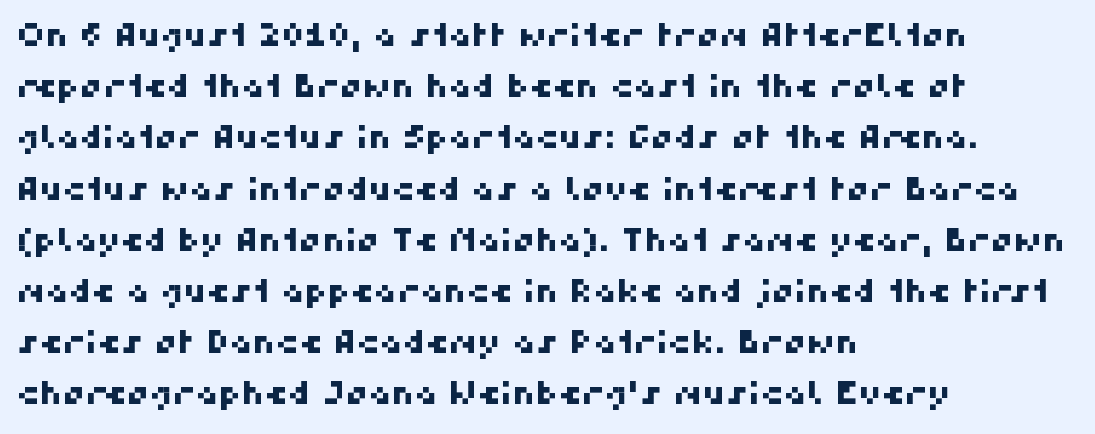
{"serif": "no", "width": "normal", "stroke_contrast": "high", "x_height": "medium", "monospaced": "no", "underline": "no", "align": "left", "line_spacing": "normal", "line_spacing_ratio": 1.6, "letter_spacing": "normal", "letter_spacing_em": 0.0, "glyph_px": 32}
